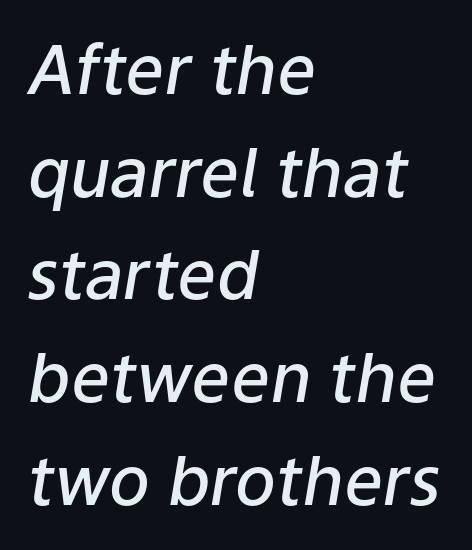
Q: Is the text bold? A: Semi-bold.
Q: Is the text italic (slanted)? A: Yes, it leans right by about 9 degrees.
Q: Is the text underlined? A: No.
Q: How is the paragraph aligned? A: Left-aligned.
Q: Is the spacing between letters normal or unusually wide? A: Normal.
Q: Is the spacing between lines tight, normal or loose? A: Normal.
Q: Width (condensed, normal, or wide)? A: Normal.
Q: Stroke contrast? A: Low.
Q: x-height? A: Medium.
Q: Monospaced? A: No.
